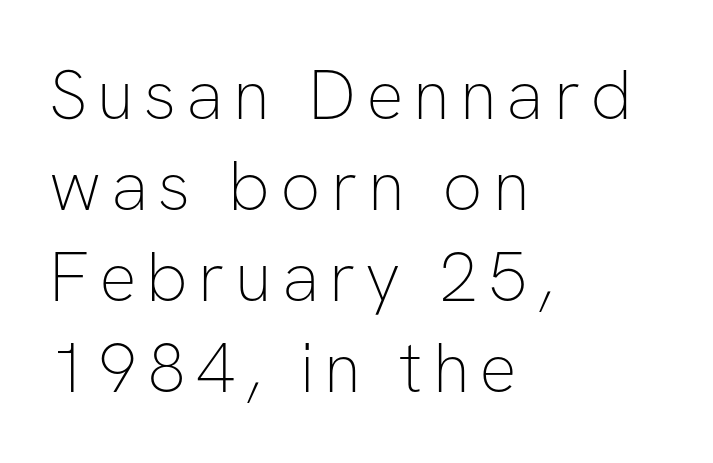
Every row of glyphs begins at an identical x-position on the left. Underlining? Definitely not there. Each letter's strokes conclude bluntly, with no projecting serifs. Is this a fixed-width face? No — the glyphs have proportional, varying widths. Vertical spacing — default.
